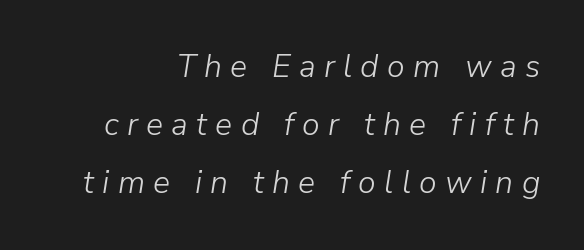
Q: Is the text bold? A: No.
Q: Is the text italic (slanted)? A: Yes, it leans right by about 9 degrees.
Q: Is the text underlined? A: No.
Q: How is the paragraph aligned? A: Right-aligned.
Q: Is the spacing between letters normal or unusually wide? A: Unusually wide.
Q: Width (condensed, normal, or wide)? A: Normal.
Q: Stroke contrast? A: Low.
Q: x-height? A: Medium.
Q: Monospaced? A: No.
